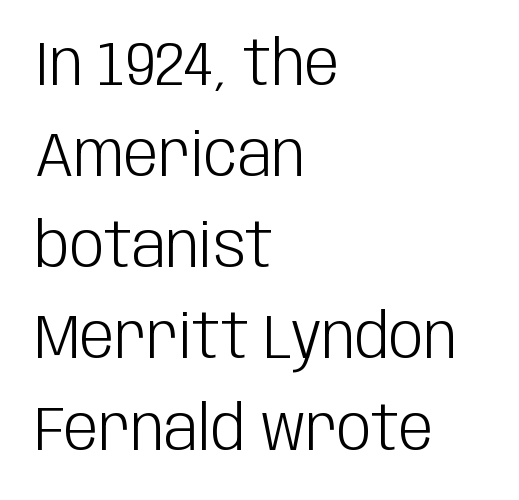
Standard letterfit; no display-style spreading of the glyphs. Anything drawn beneath the words? Only blank space. This rendering uses left alignment, leaving the right contour irregular. The designer left line spacing at the default. To sum up the face: it is a sans, with no serifs. Nothing heavy about these letters — not bold at all.
